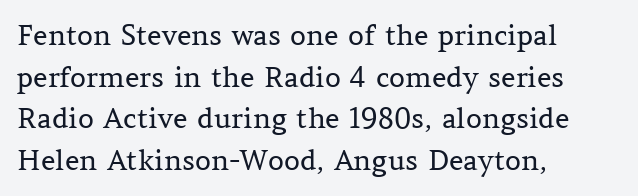
Q: Is the text bold? A: No.
Q: Is the text italic (slanted)? A: No, it is upright.
Q: Is the typeface a serif or a sans-serif typeface? A: Serif.
Q: Is the text underlined? A: No.
Q: How is the paragraph aligned? A: Left-aligned.
Q: Is the spacing between letters normal or unusually wide? A: Normal.
Q: Is the spacing between lines tight, normal or loose? A: Normal.
Q: Width (condensed, normal, or wide)? A: Normal.
Q: Stroke contrast? A: Medium.
Q: x-height? A: Medium.
Q: Monospaced? A: No.
